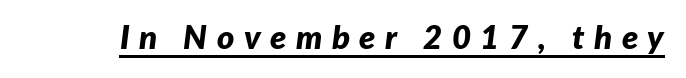
This sample has the flowing, uneven cadence of proportional lettering. Caption: expanded tracking, letters set apart. The axis of the letterforms is tilted away from vertical. Looks like someone drew a line under every word here.
